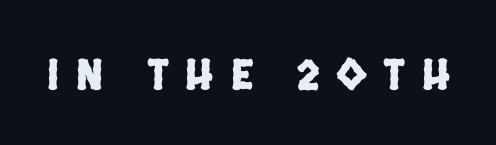
{"serif": "no", "width": "condensed", "stroke_contrast": "low", "x_height": "large", "monospaced": "no", "underline": "no", "letter_spacing": "wide", "letter_spacing_em": 0.39, "glyph_px": 45}
